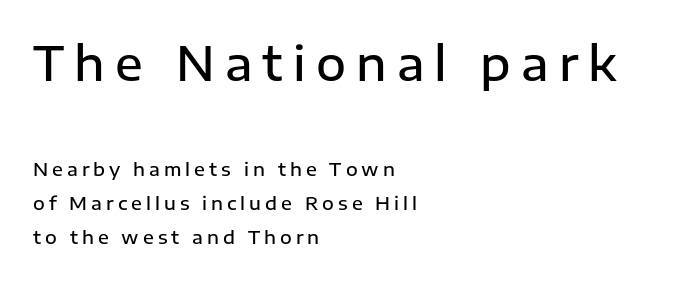
Q: Is the text bold? A: Semi-bold.
Q: Is the text italic (slanted)? A: No, it is upright.
Q: Is the typeface a serif or a sans-serif typeface? A: Sans-serif.
Q: Is the text underlined? A: No.
Q: How is the paragraph aligned? A: Left-aligned.
Q: Is the spacing between letters normal or unusually wide? A: Unusually wide.
Q: Which block of text is set in a larger size, the first (top) or the second (bottom)? A: The first (top) one.
Q: Width (condensed, normal, or wide)? A: Normal.
Q: Stroke contrast? A: Low.
Q: x-height? A: Medium.
Q: Monospaced? A: No.
